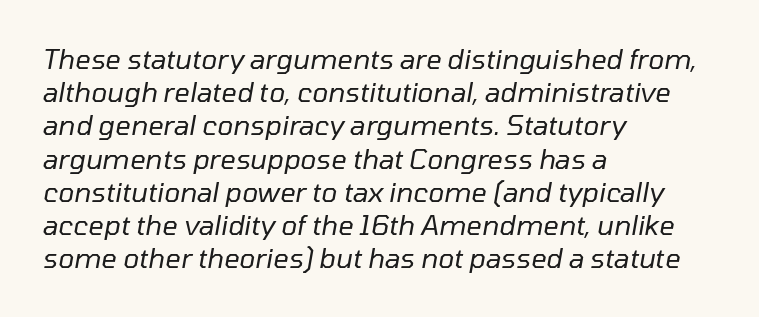
{"italic": "yes", "lean": "right", "slant_degrees": 10, "bold": "no", "underline": "no", "align": "left", "line_spacing_ratio": 1.23, "letter_spacing": "normal", "letter_spacing_em": 0.0, "glyph_px": 27}
